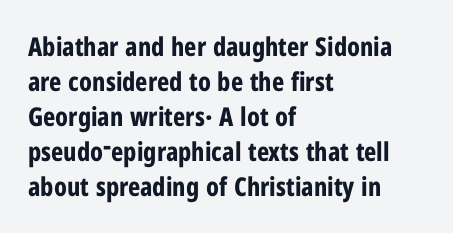
The image shows 26 px bold type, upright; set left-aligned, normal line spacing (1.35x), normal letter spacing, not underlined.
